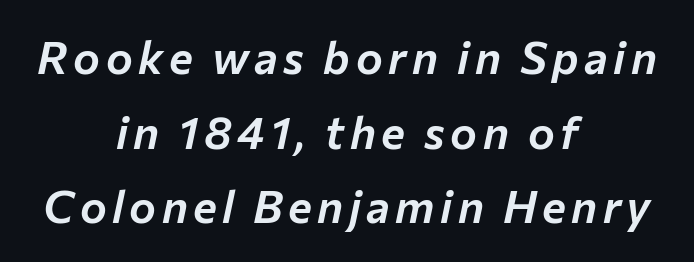
Check under the words: just untouched page. This sample has the flowing, uneven cadence of proportional lettering. Does the copy run flush right? No — it is centered line by line. Notice how the stems are inclined rather than vertical — that's the hallmark of italics. Regarding leading, the lines here are spaced in the standard way.
